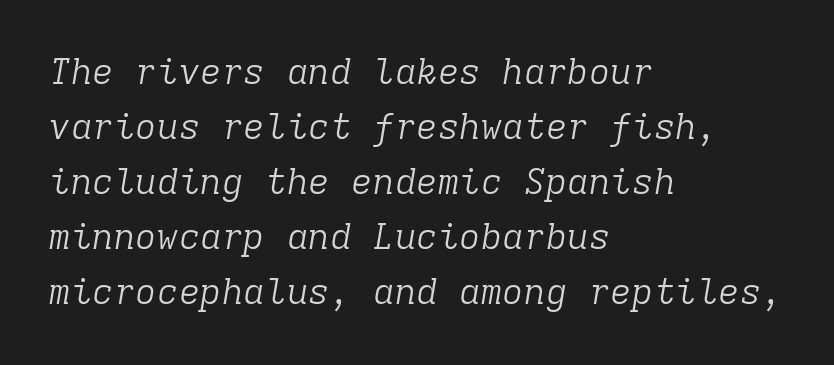
{"serif": "yes", "italic": "yes", "lean": "right", "slant_degrees": 9, "bold": "no", "weight": "light", "width": "normal", "stroke_contrast": "low", "x_height": "medium", "monospaced": "yes", "underline": "no", "align": "left", "line_spacing": "normal", "line_spacing_ratio": 1.53, "letter_spacing": "normal", "letter_spacing_em": 0.0, "glyph_px": 36}
